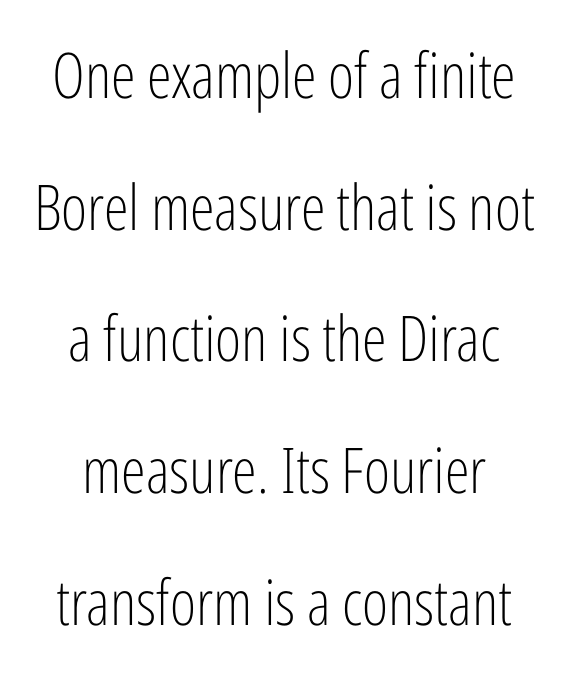
{"serif": "no", "italic": "no", "bold": "no", "weight": "light", "width": "condensed", "stroke_contrast": "low", "x_height": "medium", "monospaced": "no", "underline": "no", "align": "center", "line_spacing": "loose", "line_spacing_ratio": 2.09, "letter_spacing": "normal", "letter_spacing_em": 0.0, "glyph_px": 63}
